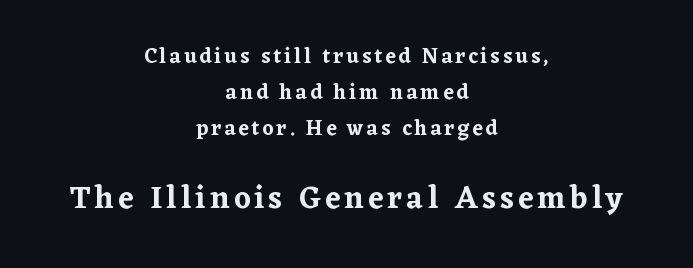
The image shows 31 px serif type, upright; set centered, line spacing 1.72x, not underlined; the second (bottom) block is 1.48x larger; low stroke contrast and a medium x-height.
